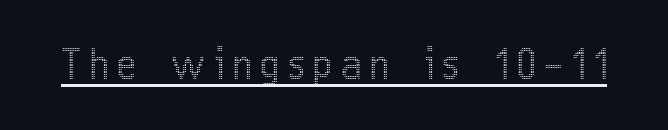
{"italic": "no", "width": "condensed", "x_height": "medium", "monospaced": "no", "underline": "yes", "letter_spacing": "wide", "letter_spacing_em": 0.22, "glyph_px": 40}
